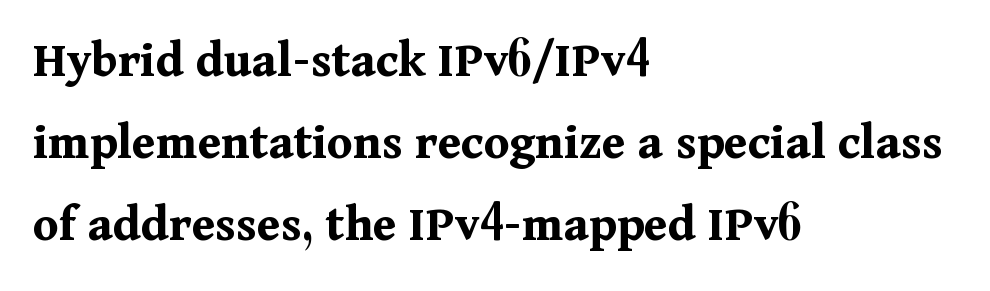
The image shows 52 px bold serif type, upright; set left-aligned, normal line spacing (1.58x), normal letter spacing, not underlined; medium stroke contrast and a medium x-height.
